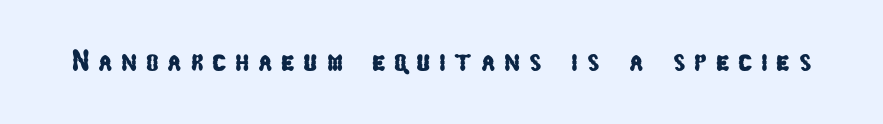
The image shows 30 px condensed sans-serif type; set unusually wide letter spacing (+0.29 em), not underlined; low stroke contrast and a medium x-height.
